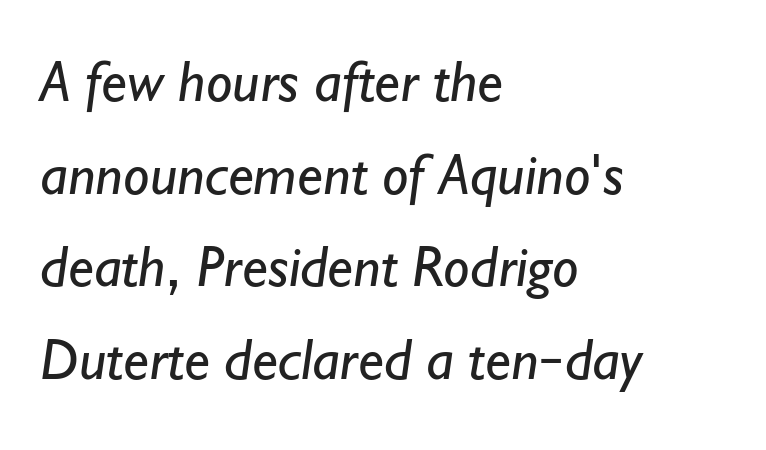
The passage shown has conventional tracking throughout. Is the block centered? No — it sits flush against the left margin. Varying glyph widths throughout — classic text-font behaviour. A clean baseline with only descenders dipping below it. The passage shown is typeset with a sans-serif family.
